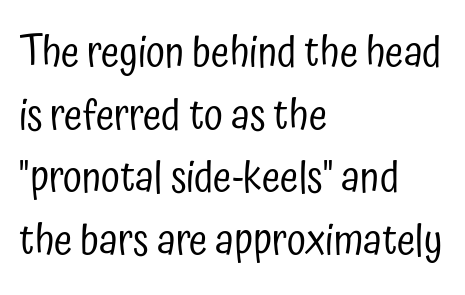
The image shows 42 px regular-weight, condensed sans-serif type, upright; set left-aligned, normal line spacing (1.49x), normal letter spacing, not underlined; low stroke contrast and a medium x-height.
